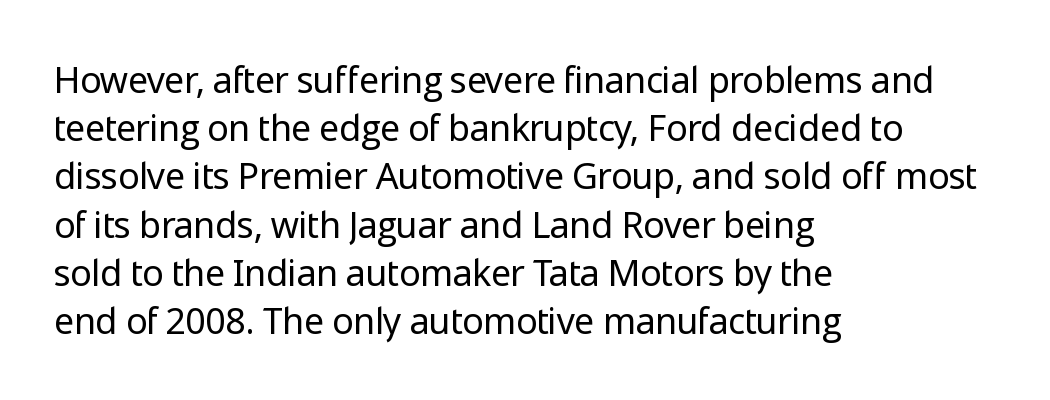
Unmarked baselines from the first word to the last. You could call the tracking neutral — neither tight nor loose. Is this a fixed-width face? No — the glyphs have proportional, varying widths. The strokes are not fattened; the text isn't bold. Style check: upright.
